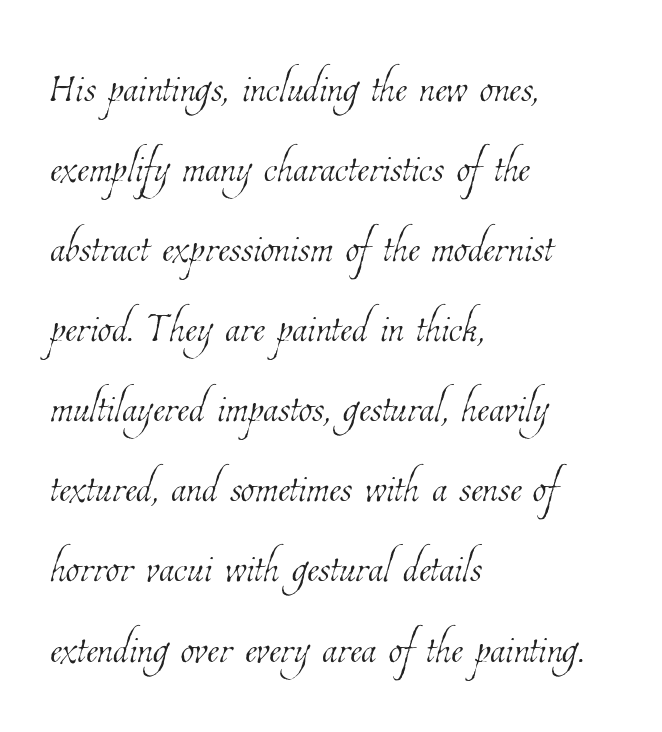
Q: Is the text bold? A: No.
Q: Is the text underlined? A: No.
Q: How is the paragraph aligned? A: Left-aligned.
Q: Is the spacing between letters normal or unusually wide? A: Normal.
Q: Is the spacing between lines tight, normal or loose? A: Normal.
Q: Width (condensed, normal, or wide)? A: Condensed.
Q: Stroke contrast? A: Low.
Q: x-height? A: Medium.
Q: Monospaced? A: No.
